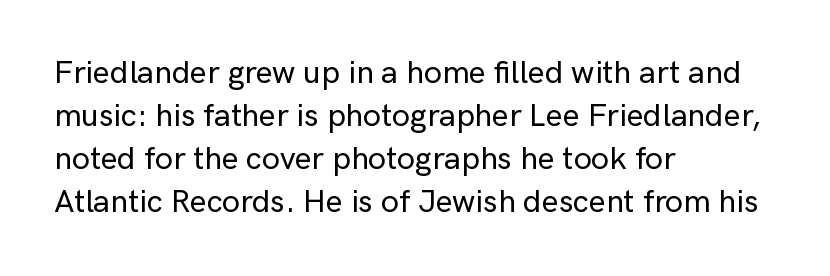
{"serif": "no", "italic": "no", "width": "normal", "stroke_contrast": "low", "x_height": "medium", "monospaced": "no", "underline": "no", "align": "left", "line_spacing": "normal", "line_spacing_ratio": 1.34, "letter_spacing": "normal", "letter_spacing_em": 0.0, "glyph_px": 32}
